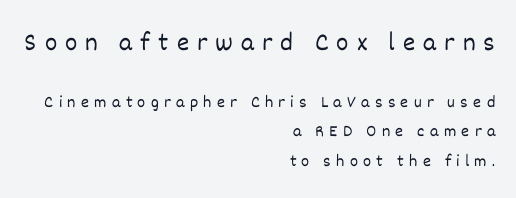
The image shows 26 px text type, upright; set right-aligned, line spacing 1.76x, unusually wide letter spacing (+0.31 em), not underlined; the first (top) block is 1.53x larger.
